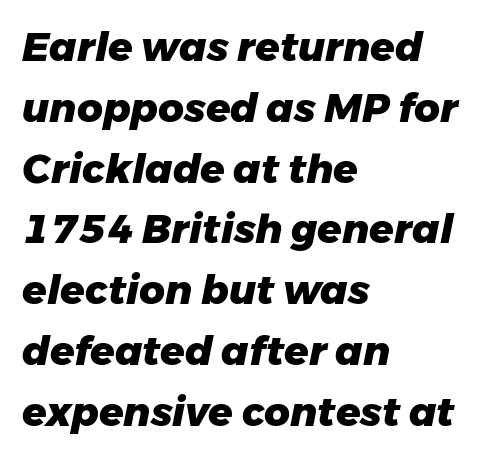
The image shows 40 px heavy type, italic (leaning right); set left-aligned, normal line spacing (1.52x), normal letter spacing, not underlined; low stroke contrast and a medium x-height.
